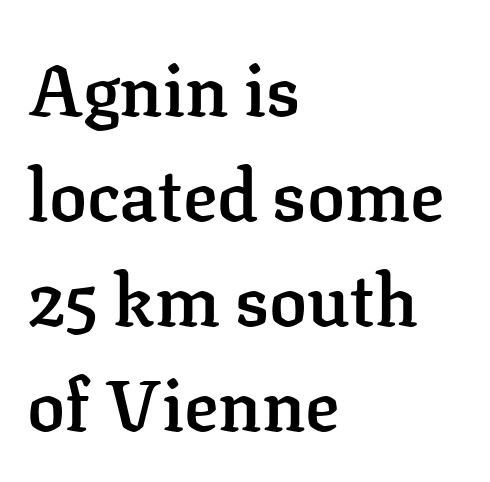
The image shows 71 px semibold serif type, upright; set left-aligned, normal line spacing (1.48x), normal letter spacing, not underlined; low stroke contrast and a medium x-height.
